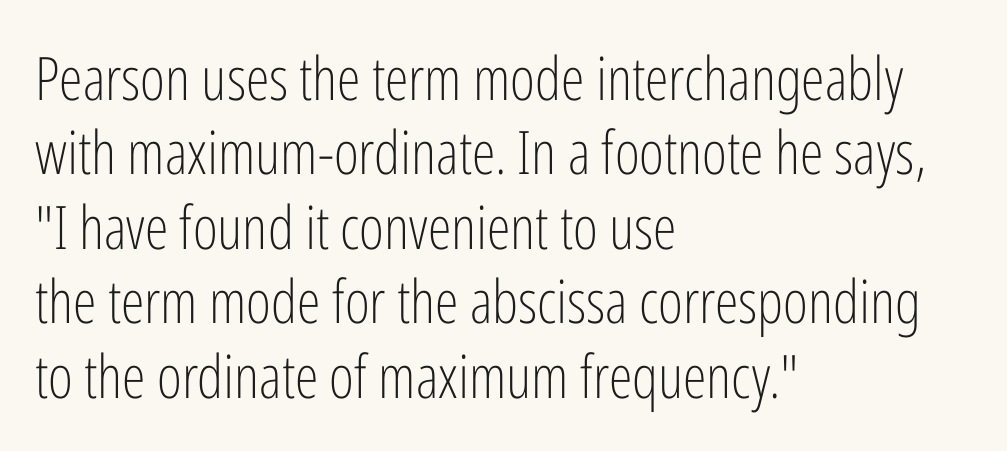
Q: Is the text bold? A: No.
Q: Is the text italic (slanted)? A: No, it is upright.
Q: Is the typeface a serif or a sans-serif typeface? A: Sans-serif.
Q: Is the text underlined? A: No.
Q: How is the paragraph aligned? A: Left-aligned.
Q: Is the spacing between letters normal or unusually wide? A: Normal.
Q: Width (condensed, normal, or wide)? A: Condensed.
Q: Stroke contrast? A: Low.
Q: x-height? A: Medium.
Q: Monospaced? A: No.
